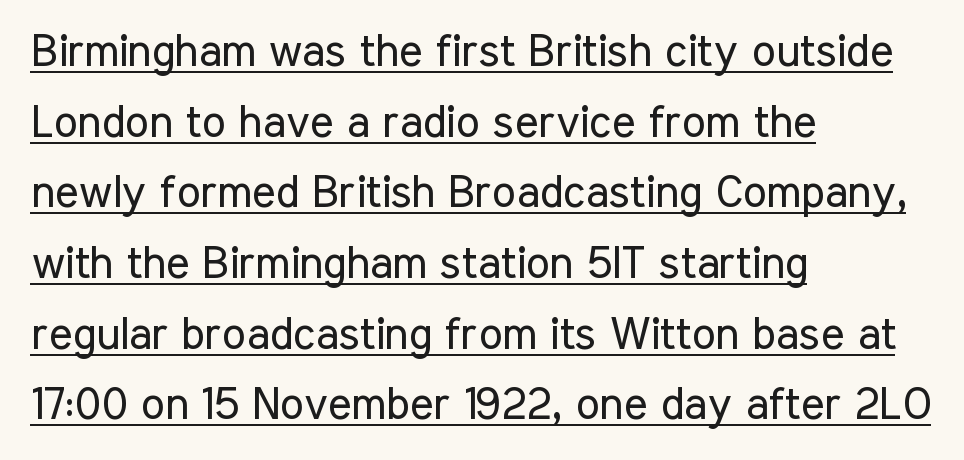
Q: Is the text bold? A: No.
Q: Is the text italic (slanted)? A: No, it is upright.
Q: Is the typeface a serif or a sans-serif typeface? A: Sans-serif.
Q: Is the text underlined? A: Yes.
Q: How is the paragraph aligned? A: Left-aligned.
Q: Is the spacing between letters normal or unusually wide? A: Normal.
Q: Is the spacing between lines tight, normal or loose? A: Normal.
Q: Width (condensed, normal, or wide)? A: Condensed.
Q: Stroke contrast? A: Low.
Q: x-height? A: Medium.
Q: Monospaced? A: No.
